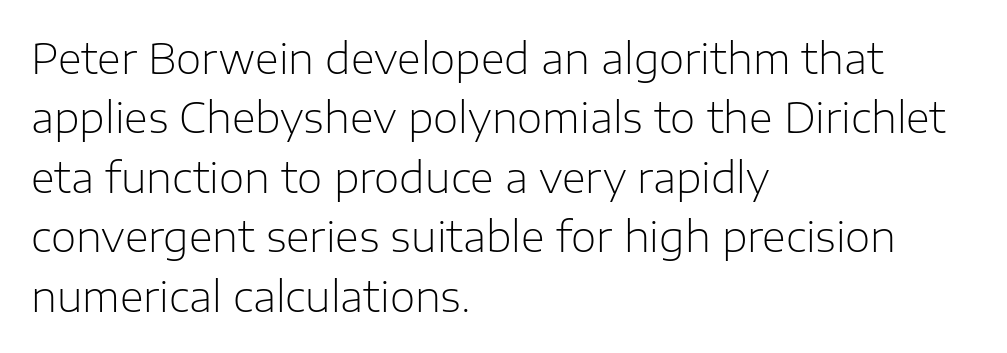
The foot of each line stays bare and open. Notice how the passage keeps a crisp vertical edge on the left only. The strokes are not fattened; the text isn't bold. This is sans-serif lettering, the kind often seen on screens and signage. The rendering uses natural spacing where letterforms have individual widths. The passage shown stacks its lines at a standard gap.
